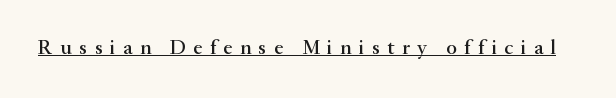
The image shows 21 px text type, upright; set unusually wide letter spacing (+0.35 em), underlined.
